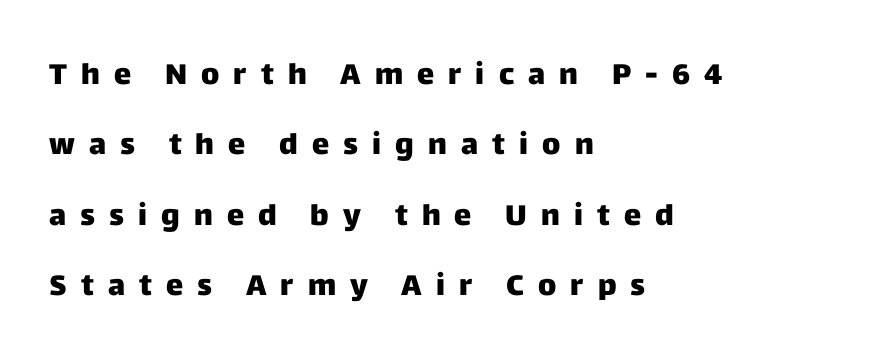
{"serif": "no", "italic": "no", "bold": "yes", "weight": "heavy", "width": "normal", "stroke_contrast": "low", "x_height": "large", "monospaced": "no", "underline": "no", "align": "left", "line_spacing": "loose", "line_spacing_ratio": 2.43, "letter_spacing": "wide", "letter_spacing_em": 0.49, "glyph_px": 29}
